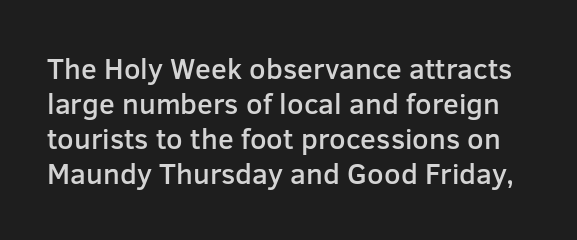
Q: Is the text bold? A: Semi-bold.
Q: Is the text italic (slanted)? A: No, it is upright.
Q: Is the typeface a serif or a sans-serif typeface? A: Sans-serif.
Q: Is the text underlined? A: No.
Q: Is the spacing between letters normal or unusually wide? A: Normal.
Q: Width (condensed, normal, or wide)? A: Normal.
Q: Stroke contrast? A: Low.
Q: x-height? A: Medium.
Q: Monospaced? A: No.
